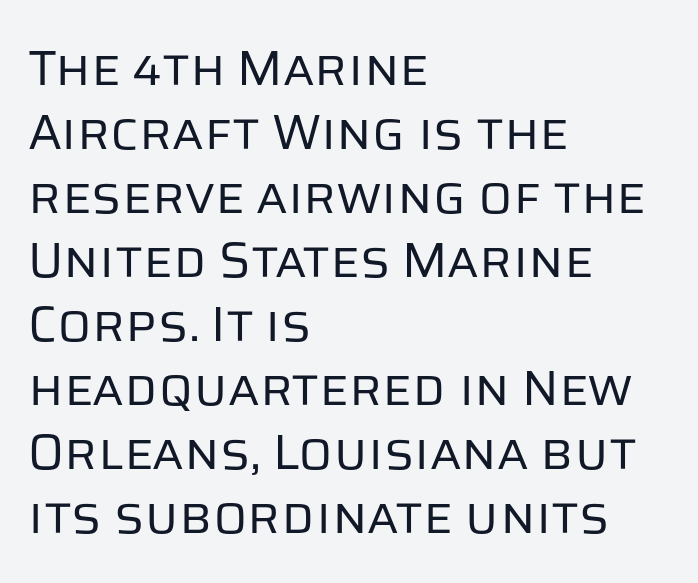
{"serif": "no", "italic": "no", "bold": "no", "weight": "regular", "width": "normal", "stroke_contrast": "low", "x_height": "large", "monospaced": "no", "underline": "no", "align": "left", "line_spacing": "normal", "line_spacing_ratio": 1.28, "letter_spacing": "normal", "letter_spacing_em": 0.0, "glyph_px": 50}
